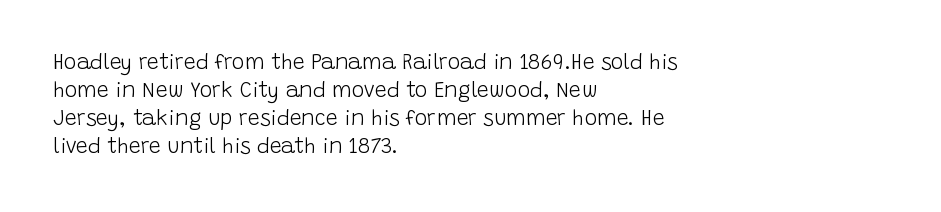
The paragraph has a hard left edge and a soft right edge. Rows of type keep a routine distance in the vertical direction. The letters sit at their default tracking, neither squeezed nor spread. Posture: vertical.
